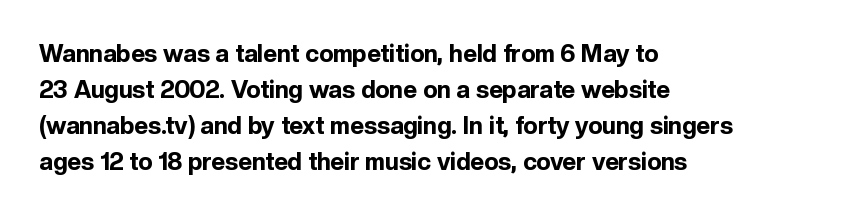
The image shows 24 px bold type, upright; set left-aligned, normal line spacing (1.5x), normal letter spacing, not underlined.
